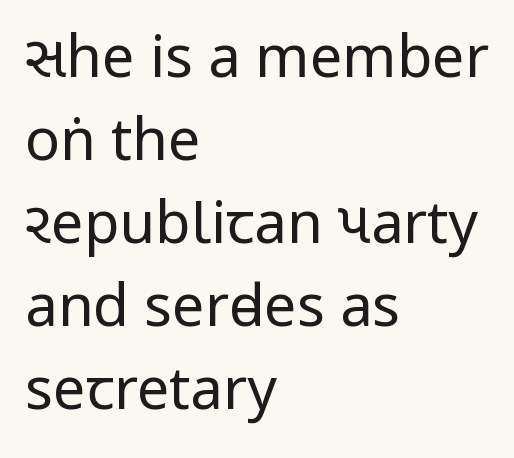
The image shows 58 px regular-weight, condensed sans-serif type, upright; set left-aligned, normal line spacing (1.43x), normal letter spacing, not underlined; low stroke contrast and a large x-height.
